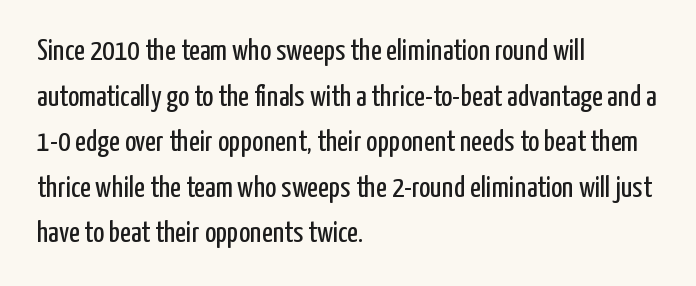
Q: Is the text bold? A: No.
Q: Is the text italic (slanted)? A: No, it is upright.
Q: Is the typeface a serif or a sans-serif typeface? A: Sans-serif.
Q: Is the text underlined? A: No.
Q: How is the paragraph aligned? A: Left-aligned.
Q: Is the spacing between letters normal or unusually wide? A: Normal.
Q: Is the spacing between lines tight, normal or loose? A: Normal.
Q: Width (condensed, normal, or wide)? A: Condensed.
Q: Stroke contrast? A: Low.
Q: x-height? A: Medium.
Q: Monospaced? A: No.
